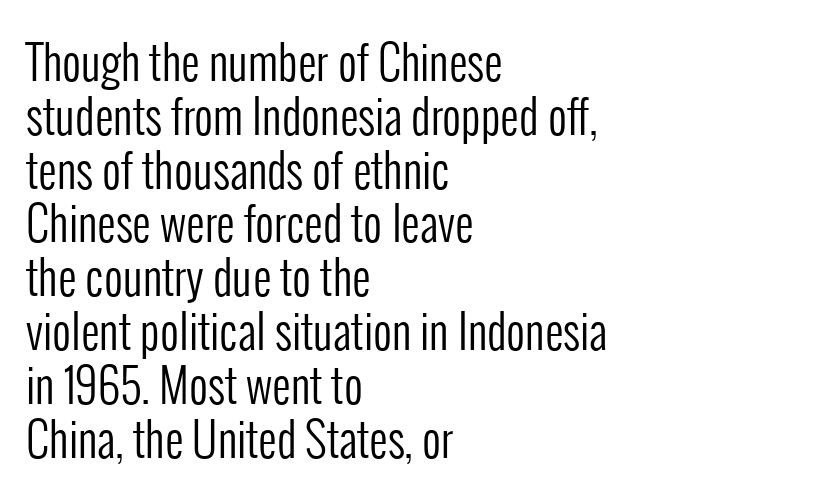
The image shows 46 px regular-weight, condensed sans-serif type, upright; set left-aligned, line spacing 1.17x, normal letter spacing, not underlined; low stroke contrast and a medium x-height.
